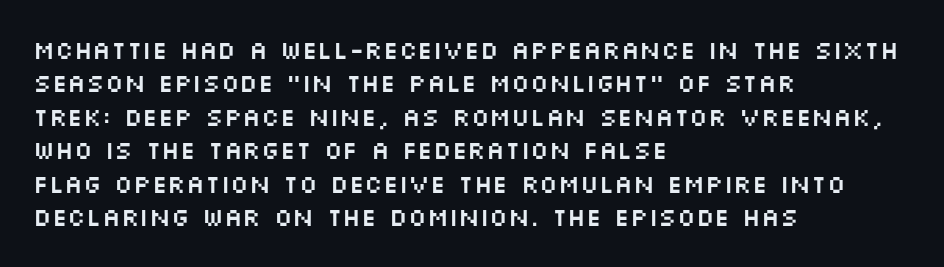
Q: Is the text italic (slanted)? A: No, it is upright.
Q: Is the text underlined? A: No.
Q: How is the paragraph aligned? A: Left-aligned.
Q: Is the spacing between letters normal or unusually wide? A: Normal.
Q: Is the spacing between lines tight, normal or loose? A: Normal.
